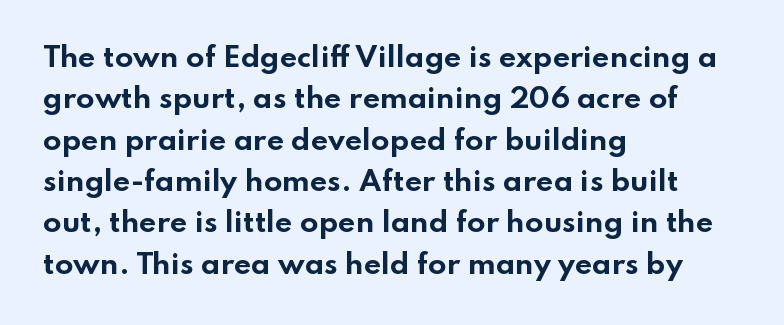
Q: Is the text bold? A: Yes.
Q: Is the text italic (slanted)? A: No, it is upright.
Q: Is the text underlined? A: No.
Q: How is the paragraph aligned? A: Left-aligned.
Q: Is the spacing between letters normal or unusually wide? A: Normal.
Q: Is the spacing between lines tight, normal or loose? A: Normal.
